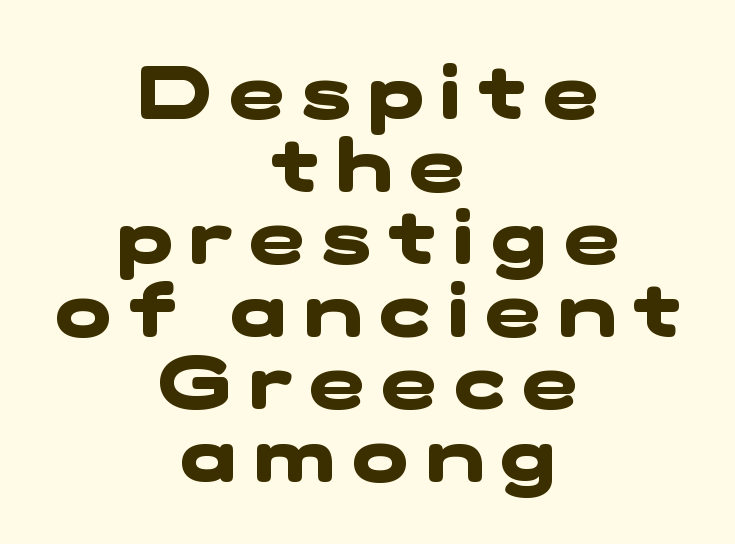
Q: Is the text bold? A: Yes.
Q: Is the typeface a serif or a sans-serif typeface? A: Sans-serif.
Q: Is the text underlined? A: No.
Q: How is the paragraph aligned? A: Centered.
Q: Is the spacing between letters normal or unusually wide? A: Unusually wide.
Q: Is the spacing between lines tight, normal or loose? A: Tight.
Q: Width (condensed, normal, or wide)? A: Wide.
Q: Stroke contrast? A: Low.
Q: x-height? A: Medium.
Q: Monospaced? A: No.
